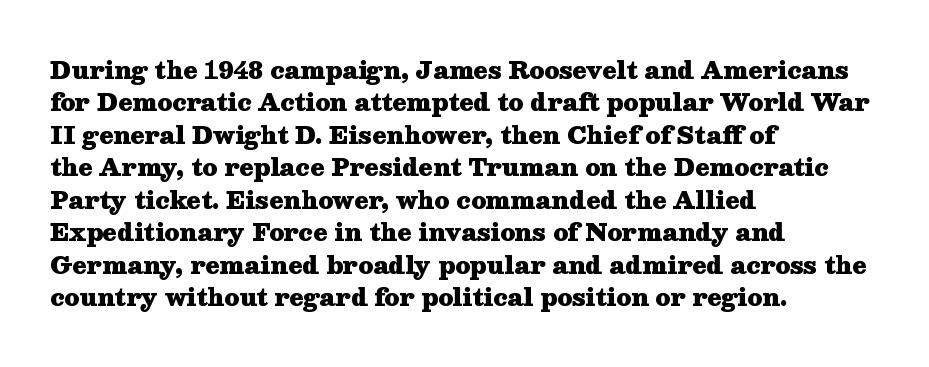
Q: Is the text bold? A: Yes.
Q: Is the text italic (slanted)? A: No, it is upright.
Q: Is the text underlined? A: No.
Q: How is the paragraph aligned? A: Left-aligned.
Q: Is the spacing between letters normal or unusually wide? A: Normal.
Q: Is the spacing between lines tight, normal or loose? A: Normal.
